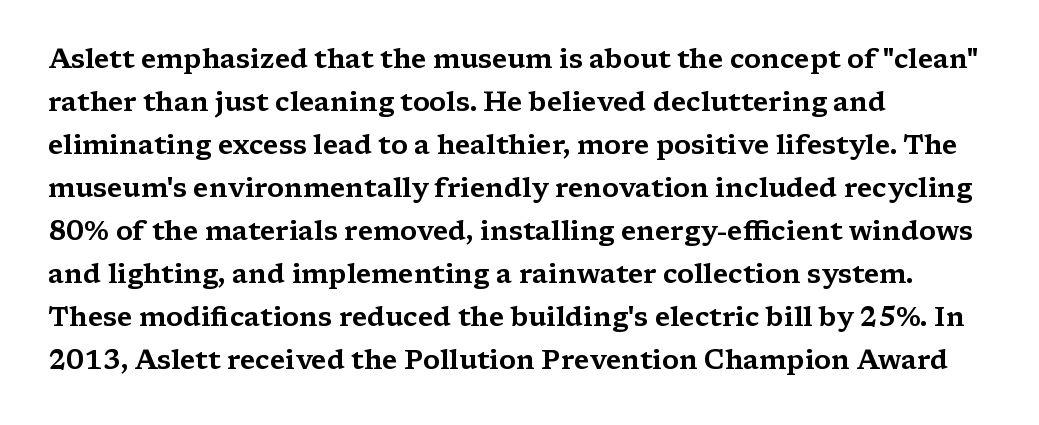
The image shows 27 px text type, upright; set left-aligned, normal line spacing (1.59x), normal letter spacing, not underlined.
